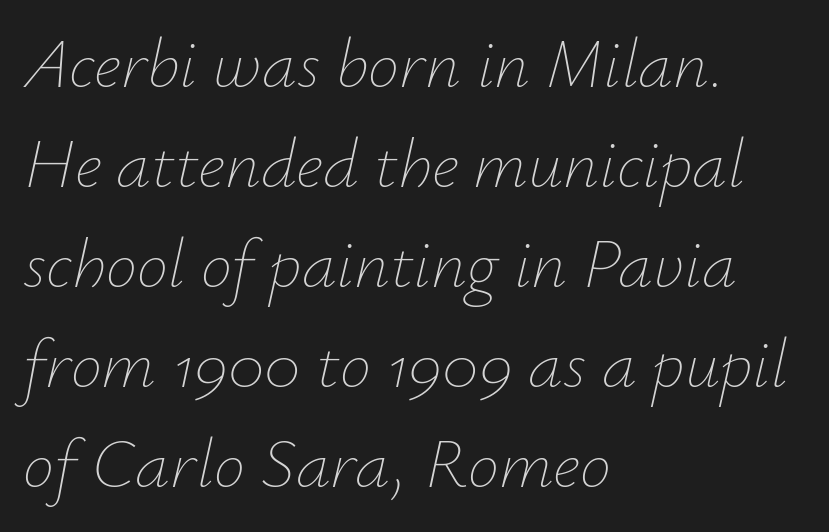
{"italic": "yes", "lean": "right", "slant_degrees": 12, "bold": "no", "weight": "thin", "width": "normal", "stroke_contrast": "low", "x_height": "small", "monospaced": "no", "underline": "no", "align": "left", "line_spacing": "normal", "line_spacing_ratio": 1.43, "letter_spacing": "normal", "letter_spacing_em": 0.0, "glyph_px": 70}
